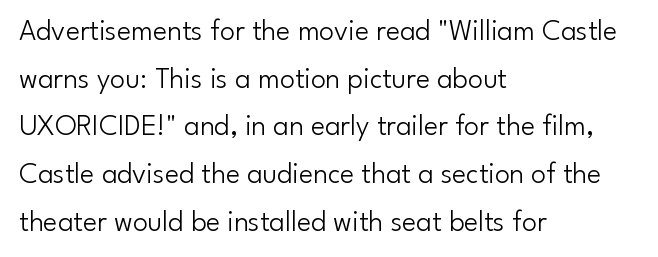
The image shows 30 px light sans-serif type, upright; set left-aligned, normal line spacing (1.59x), normal letter spacing, not underlined; low stroke contrast and a small x-height.
